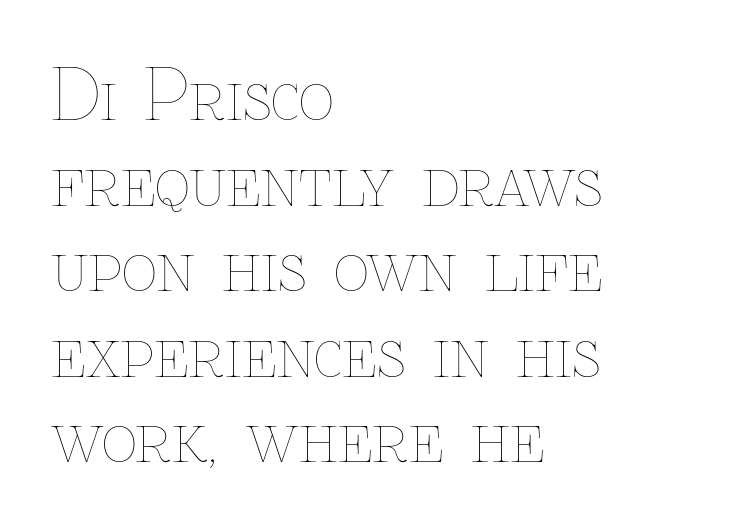
{"italic": "no", "bold": "no", "weight": "thin", "width": "normal", "stroke_contrast": "low", "x_height": "medium", "monospaced": "no", "underline": "no", "align": "left", "line_spacing_ratio": 1.24, "letter_spacing": "normal", "letter_spacing_em": 0.0, "glyph_px": 69}
